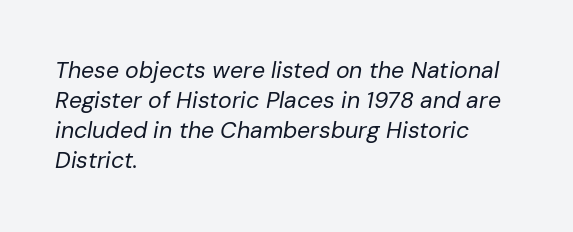
{"italic": "yes", "lean": "right", "slant_degrees": 10, "bold": "no", "underline": "no", "align": "left", "line_spacing": "normal", "line_spacing_ratio": 1.31, "letter_spacing": "normal", "letter_spacing_em": 0.0, "glyph_px": 23}
